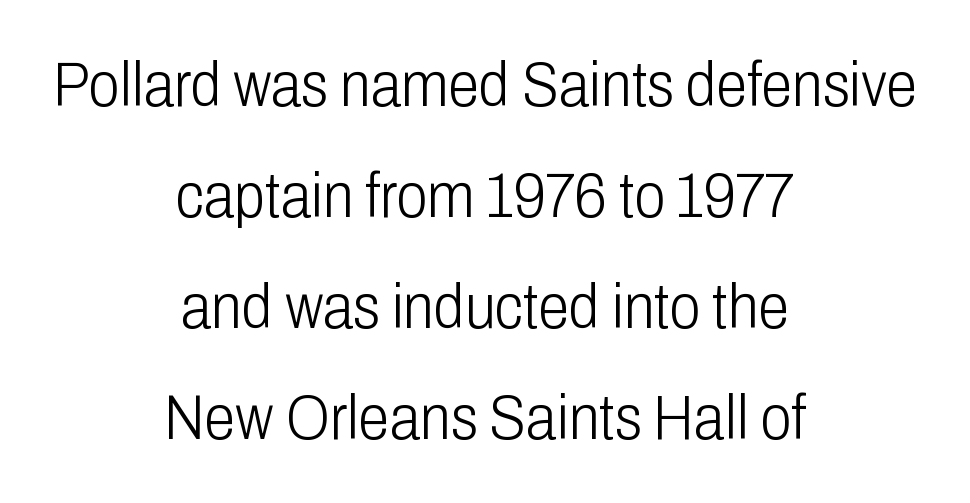
{"serif": "no", "italic": "no", "bold": "no", "weight": "light", "width": "condensed", "stroke_contrast": "low", "x_height": "medium", "monospaced": "no", "underline": "no", "align": "center", "line_spacing_ratio": 1.76, "letter_spacing": "normal", "letter_spacing_em": 0.0, "glyph_px": 63}
